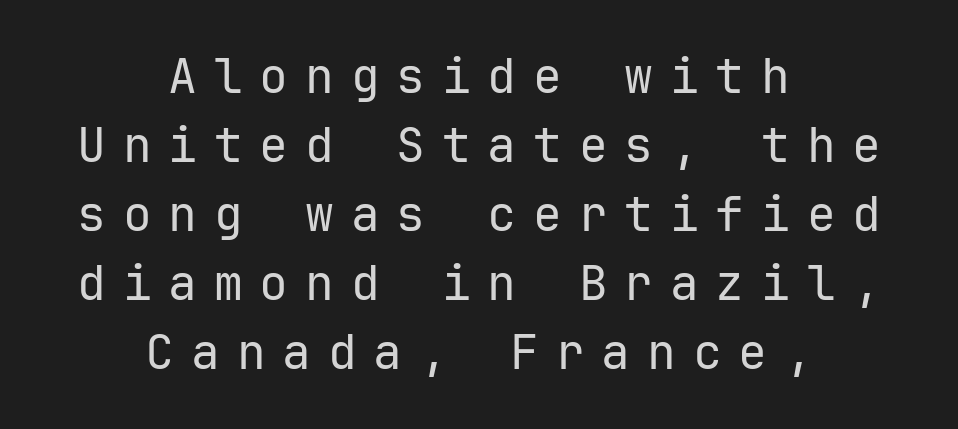
Each stroke keeps to a modest, everyday thickness or less. Serifs: no, the terminals of the letterforms are clean. Descenders hang freely into open space. Monospaced: the letters line up in strict vertical columns.
